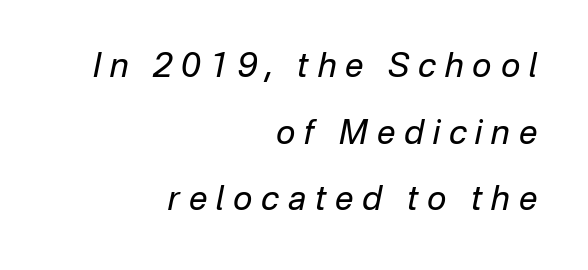
A typesetter would call this heavily tracked-out type. Looks like regular typesetting: each glyph gets only the width it needs. The glyphs are unaccompanied by any horizontal stroke below them. Bold? No — there's no thickening of the strokes. Rows of type keep a wide berth in the vertical direction. Typeset ragged left — the right edge is the straight one.
